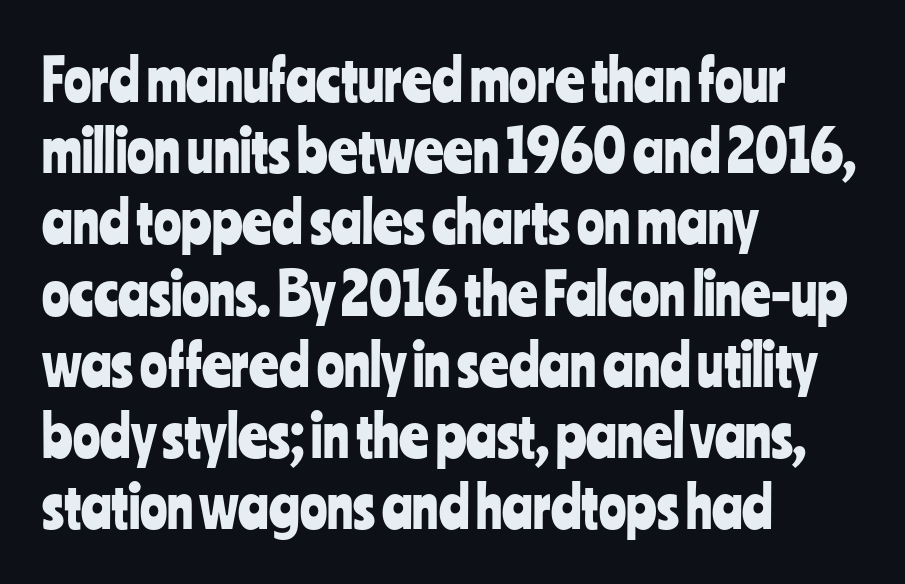
{"serif": "no", "italic": "no", "width": "condensed", "stroke_contrast": "low", "x_height": "medium", "monospaced": "no", "underline": "no", "align": "left", "line_spacing": "normal", "line_spacing_ratio": 1.25, "letter_spacing": "normal", "letter_spacing_em": 0.0, "glyph_px": 57}
